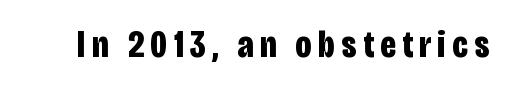
Q: Is the text bold? A: Yes.
Q: Is the text italic (slanted)? A: No, it is upright.
Q: Is the typeface a serif or a sans-serif typeface? A: Sans-serif.
Q: Is the text underlined? A: No.
Q: Width (condensed, normal, or wide)? A: Condensed.
Q: Stroke contrast? A: Low.
Q: x-height? A: Large.
Q: Monospaced? A: No.
